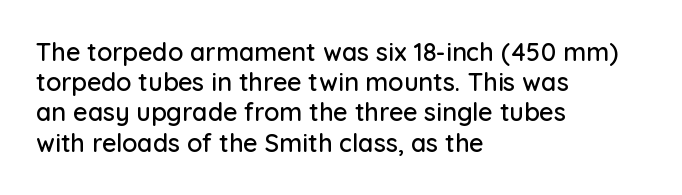
The image shows 25 px text type, upright; set left-aligned, line spacing 1.21x, normal letter spacing, not underlined.
